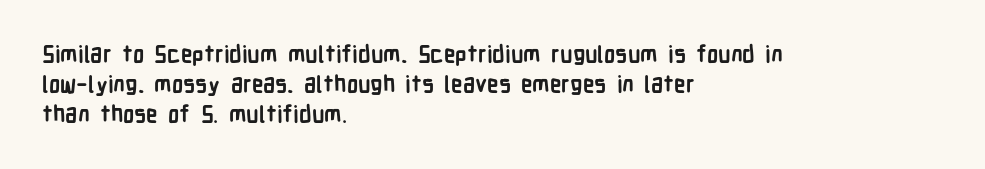
The image shows 23 px bold type, upright; set left-aligned, normal line spacing (1.31x), normal letter spacing, not underlined.
